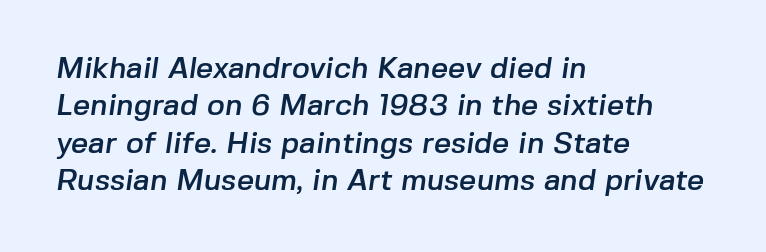
The image shows 30 px sans-serif type; set left-aligned, normal line spacing (1.25x), normal letter spacing, not underlined; low stroke contrast and a medium x-height.
